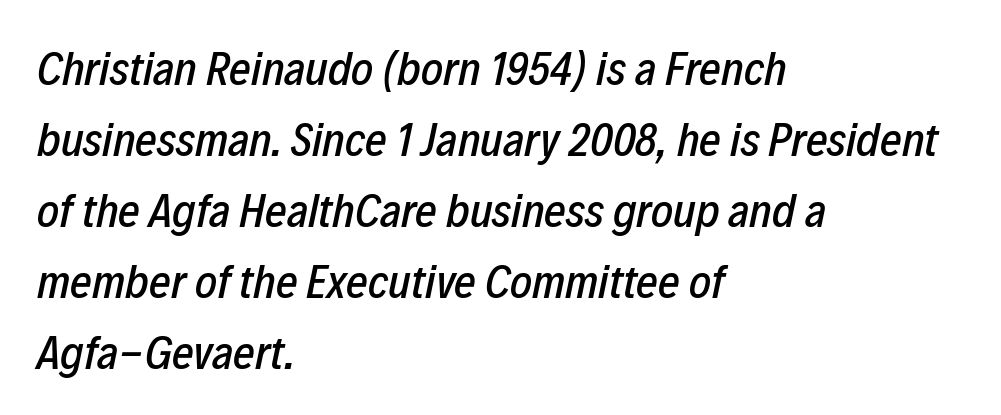
Q: Is the text italic (slanted)? A: Yes, it leans right by about 12 degrees.
Q: Is the text underlined? A: No.
Q: How is the paragraph aligned? A: Left-aligned.
Q: Is the spacing between letters normal or unusually wide? A: Normal.
Q: Is the spacing between lines tight, normal or loose? A: Normal.
Q: Width (condensed, normal, or wide)? A: Condensed.
Q: Stroke contrast? A: Low.
Q: x-height? A: Medium.
Q: Monospaced? A: No.
